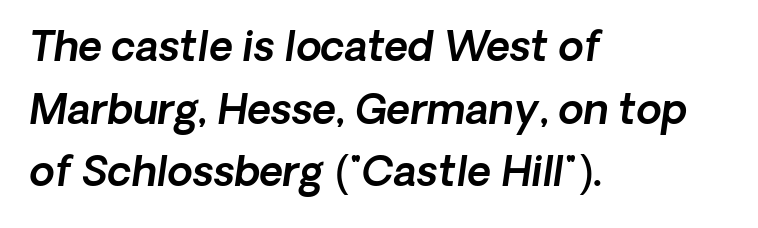
Successive baselines arrive at the customary interval. The string is rendered with underlining switched off. The lines in this sample share a left origin and differ only in where they stop. Between one letter and the next there's only the usual sliver of space. If you drew a line through each stem, it would be angled. This sample has the flowing, uneven cadence of proportional lettering.
